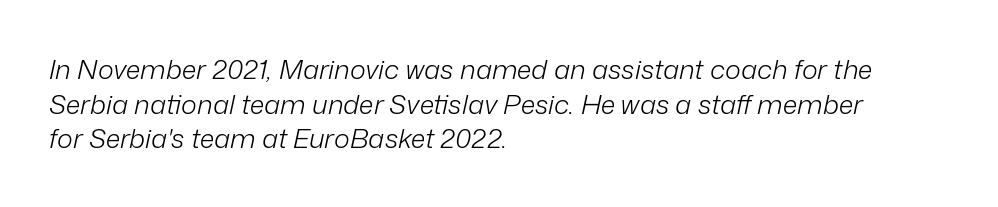
The image shows 27 px text type, italic (leaning right); set left-aligned, normal line spacing (1.28x), normal letter spacing, not underlined.
